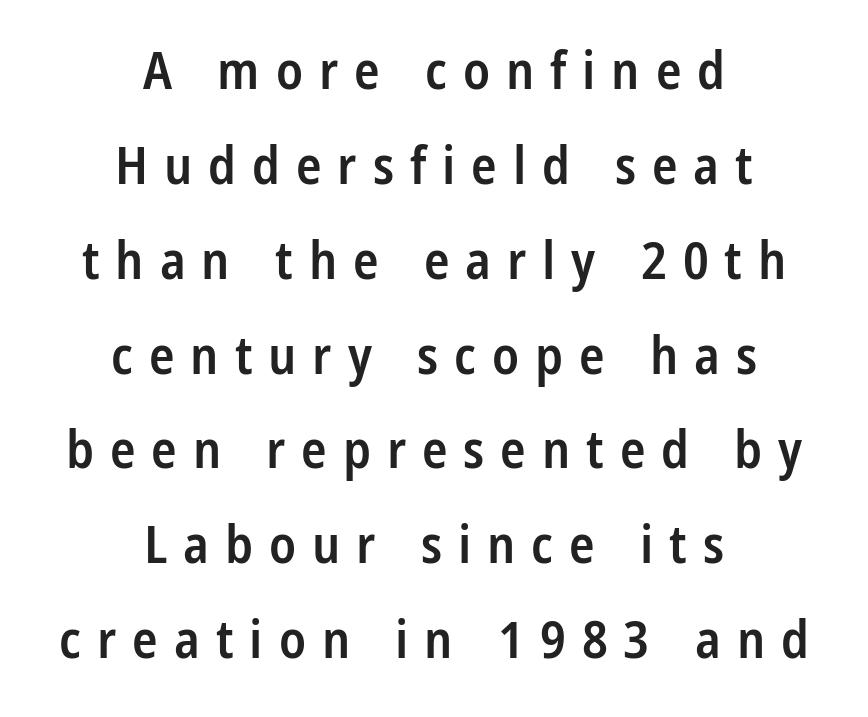
The image shows 53 px semibold, condensed sans-serif type, upright; set centered, line spacing 1.79x, unusually wide letter spacing (+0.3 em), not underlined; low stroke contrast and a large x-height.
